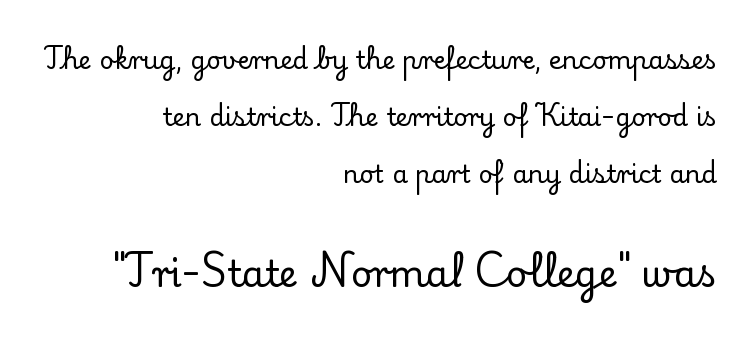
Each row of text sits above clean, open space. Vertical spacing — loose. Layout note: lines flush right. It's the straight-up-and-down kind of type. The letters carry serifs — small finishing strokes at the ends of their stems. The following chunk of copy outweighs the initial chunk in type size.
